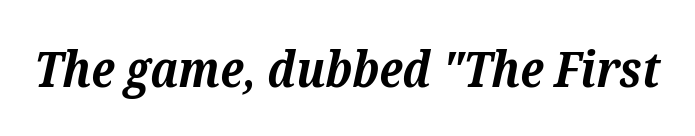
The image shows 49 px bold serif type, italic (leaning right); set normal letter spacing, not underlined; medium stroke contrast and a medium x-height.
